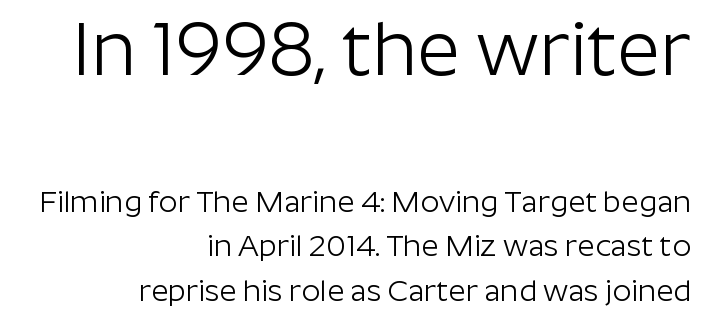
Q: Is the text bold? A: No.
Q: Is the text italic (slanted)? A: No, it is upright.
Q: Is the typeface a serif or a sans-serif typeface? A: Sans-serif.
Q: Is the text underlined? A: No.
Q: How is the paragraph aligned? A: Right-aligned.
Q: Is the spacing between letters normal or unusually wide? A: Normal.
Q: Is the spacing between lines tight, normal or loose? A: Normal.
Q: Which block of text is set in a larger size, the first (top) or the second (bottom)? A: The first (top) one.
Q: Width (condensed, normal, or wide)? A: Normal.
Q: Stroke contrast? A: Low.
Q: x-height? A: Medium.
Q: Monospaced? A: No.
